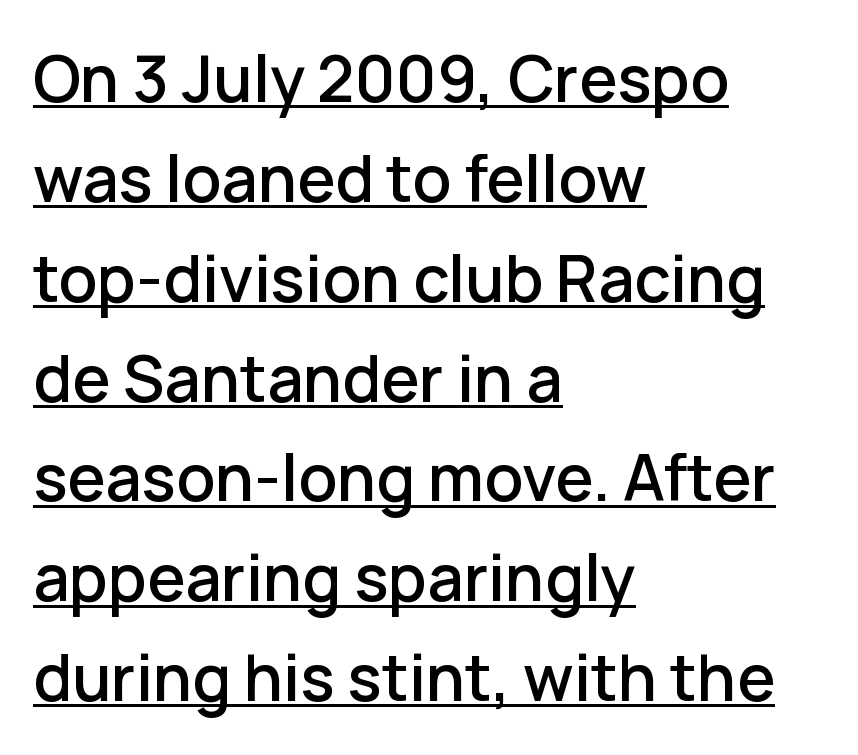
Q: Is the text italic (slanted)? A: No, it is upright.
Q: Is the typeface a serif or a sans-serif typeface? A: Sans-serif.
Q: Is the text underlined? A: Yes.
Q: How is the paragraph aligned? A: Left-aligned.
Q: Is the spacing between letters normal or unusually wide? A: Normal.
Q: Is the spacing between lines tight, normal or loose? A: Normal.
Q: Width (condensed, normal, or wide)? A: Normal.
Q: Stroke contrast? A: Low.
Q: x-height? A: Medium.
Q: Monospaced? A: No.
